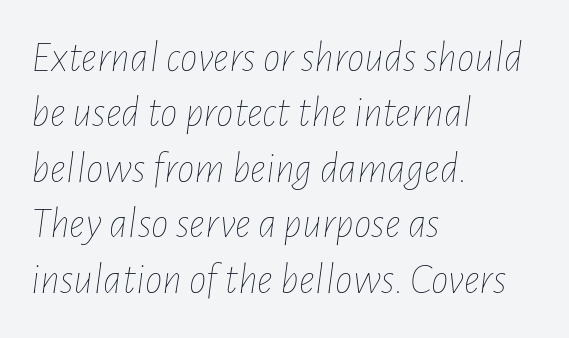
Q: Is the text bold? A: No.
Q: Is the text italic (slanted)? A: Yes, it leans right by about 7 degrees.
Q: Is the text underlined? A: No.
Q: How is the paragraph aligned? A: Left-aligned.
Q: Is the spacing between letters normal or unusually wide? A: Normal.
Q: Is the spacing between lines tight, normal or loose? A: Normal.
Q: Width (condensed, normal, or wide)? A: Condensed.
Q: Stroke contrast? A: Low.
Q: x-height? A: Medium.
Q: Monospaced? A: No.
